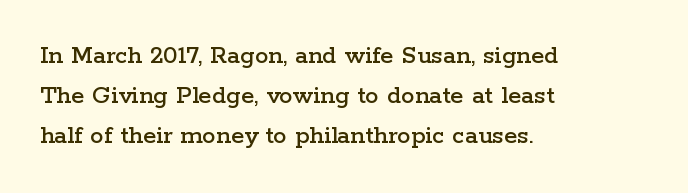
Summary of vertical rhythm: regular, with standard interline spacing. No italicization has been applied; the sample stays upright. One-word summary of the alignment: left. The line texture is even and compact thanks to regular tracking. The space directly below the letters is spotless.
